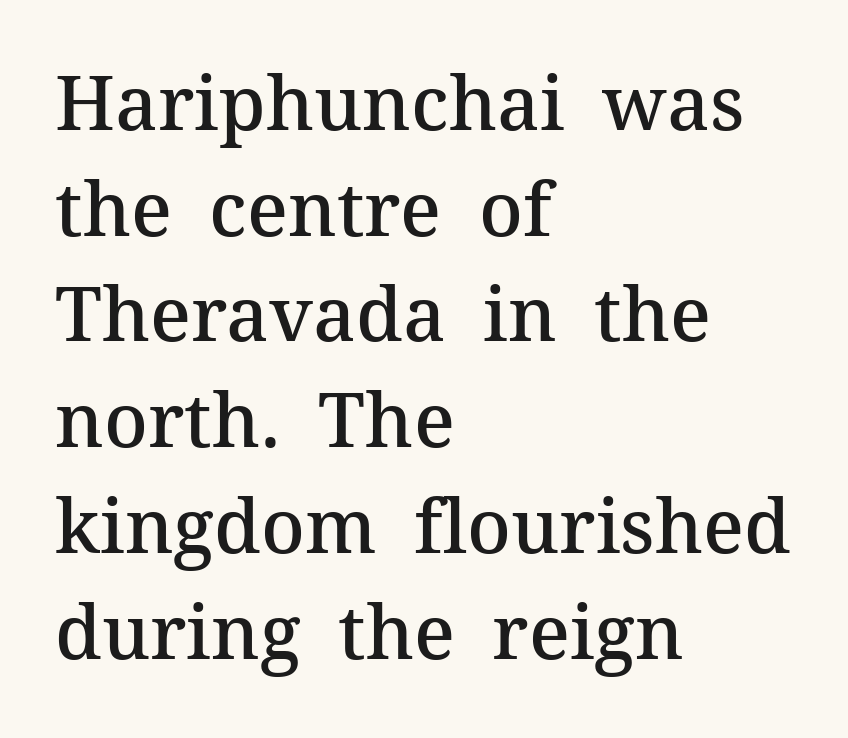
Between one letter and the next there's only the usual sliver of space. Every stem runs plumb, perpendicular to the baseline. Firm but not heavy-handed strokes: this text is semibold. Typeset ragged right — the left edge is the straight one.
